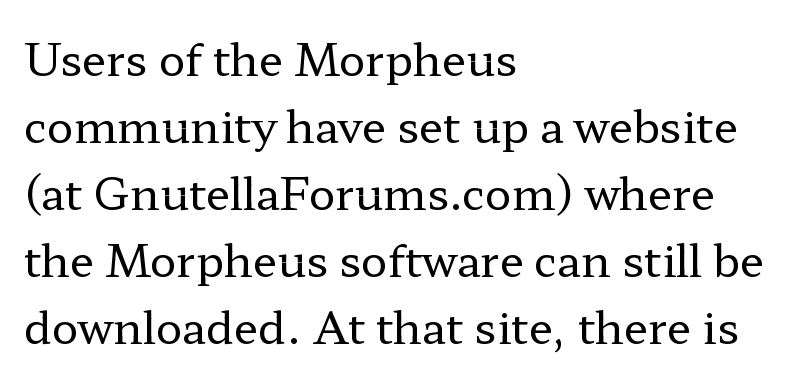
The image shows 44 px regular-weight, wide serif type, upright; set left-aligned, normal line spacing (1.52x), normal letter spacing, not underlined; low stroke contrast and a medium x-height.
